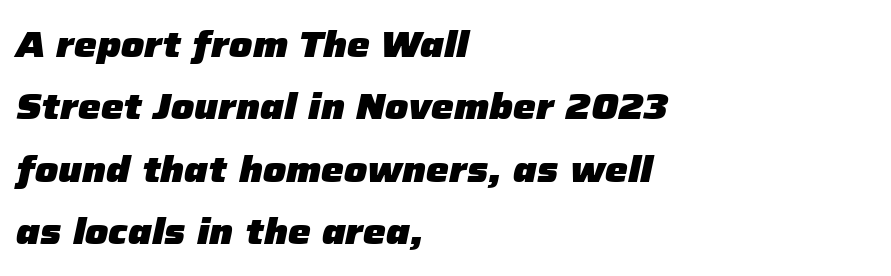
The image shows 36 px heavy type, italic (leaning right); set left-aligned, line spacing 1.73x, normal letter spacing, not underlined; low stroke contrast and a medium x-height.
